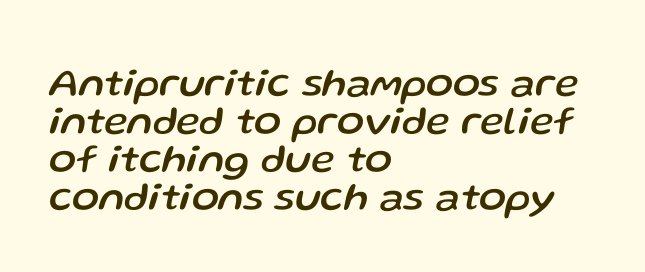
Q: Is the text italic (slanted)? A: Yes, it leans right by about 13 degrees.
Q: Is the text underlined? A: No.
Q: How is the paragraph aligned? A: Left-aligned.
Q: Is the spacing between letters normal or unusually wide? A: Normal.
Q: Is the spacing between lines tight, normal or loose? A: Tight.
Q: Width (condensed, normal, or wide)? A: Normal.
Q: Stroke contrast? A: Low.
Q: x-height? A: Medium.
Q: Monospaced? A: No.
